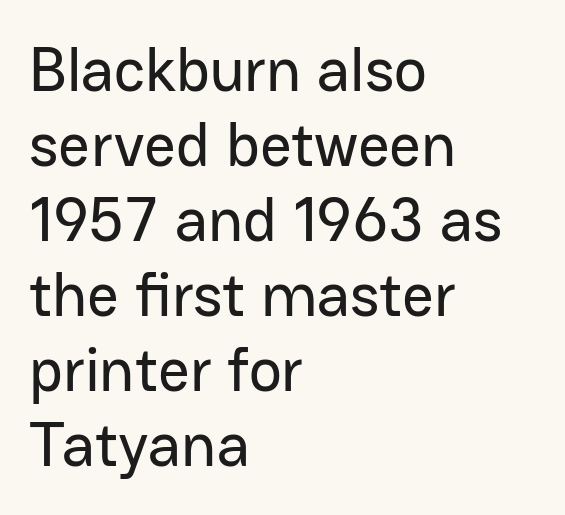
Q: Is the text italic (slanted)? A: No, it is upright.
Q: Is the typeface a serif or a sans-serif typeface? A: Sans-serif.
Q: Is the text underlined? A: No.
Q: How is the paragraph aligned? A: Left-aligned.
Q: Is the spacing between letters normal or unusually wide? A: Normal.
Q: Width (condensed, normal, or wide)? A: Normal.
Q: Stroke contrast? A: Low.
Q: x-height? A: Medium.
Q: Monospaced? A: No.
